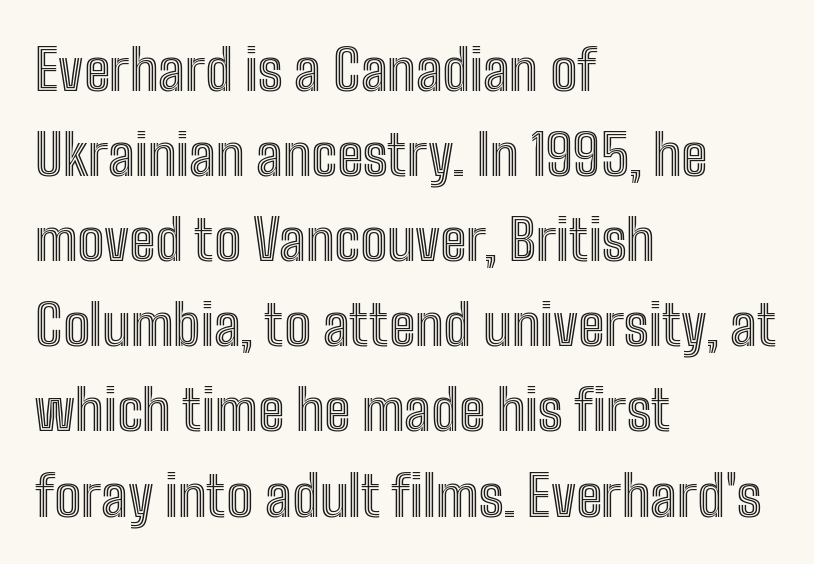
A bare baseline throughout the passage. Horizontal alignment here is leftward, the default for most running prose. What stands out about the letter spacing? Nothing — it is the standard amount. The rows are spaced the way most documents space them. Characters remain perfectly vertical along every line.
